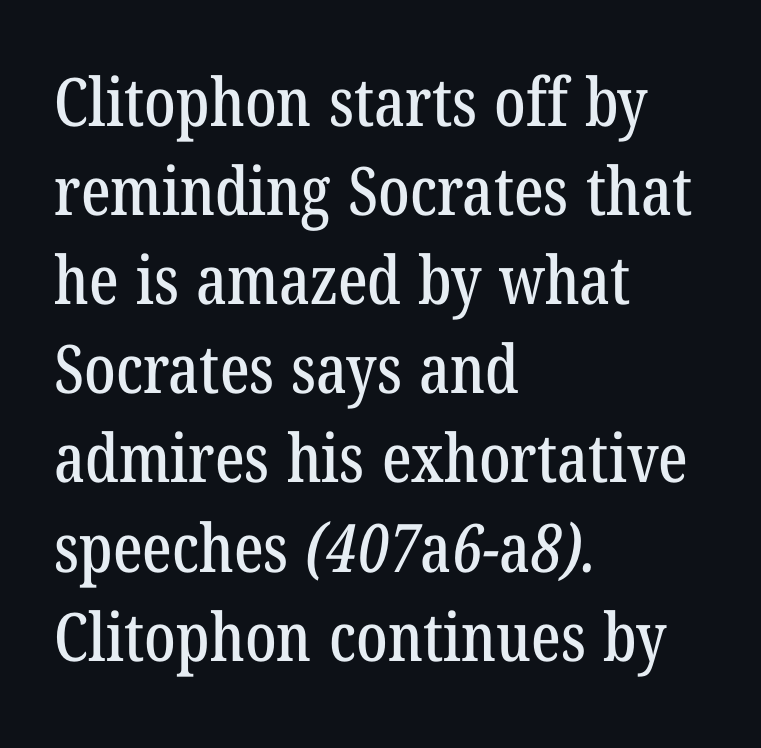
The image shows 67 px condensed serif type; set left-aligned, normal line spacing (1.33x), normal letter spacing, not underlined; low stroke contrast and a medium x-height.
